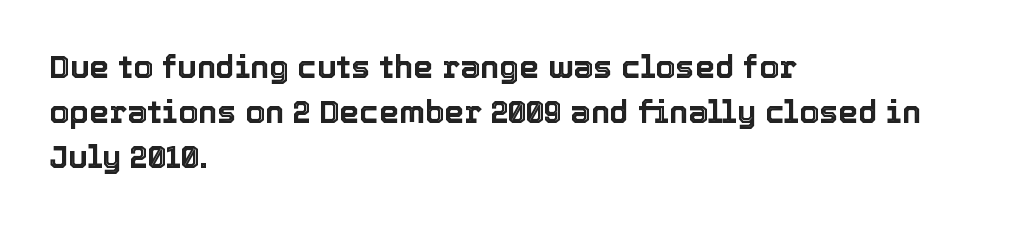
Q: Is the text italic (slanted)? A: No, it is upright.
Q: Is the text underlined? A: No.
Q: How is the paragraph aligned? A: Left-aligned.
Q: Is the spacing between letters normal or unusually wide? A: Normal.
Q: Is the spacing between lines tight, normal or loose? A: Normal.
Q: Width (condensed, normal, or wide)? A: Normal.
Q: x-height? A: Medium.
Q: Monospaced? A: No.
